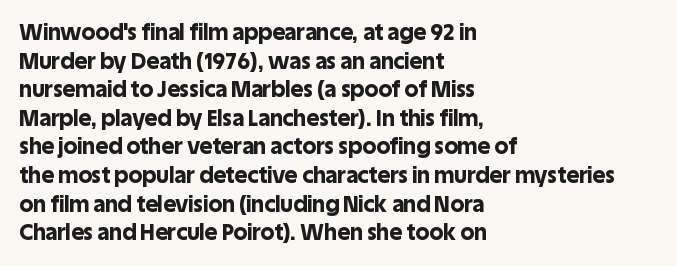
The image shows 22 px bold type, upright; set left-aligned, normal line spacing (1.3x), normal letter spacing, not underlined.
